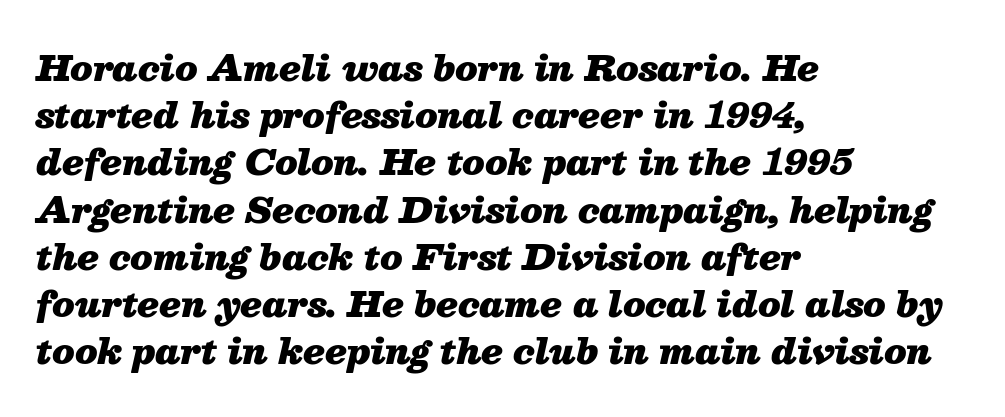
Q: Is the text bold? A: Yes.
Q: Is the text italic (slanted)? A: Yes, it leans right by about 13 degrees.
Q: Is the text underlined? A: No.
Q: How is the paragraph aligned? A: Left-aligned.
Q: Is the spacing between letters normal or unusually wide? A: Normal.
Q: Is the spacing between lines tight, normal or loose? A: Normal.
Q: Width (condensed, normal, or wide)? A: Normal.
Q: Stroke contrast? A: Medium.
Q: x-height? A: Medium.
Q: Monospaced? A: No.
